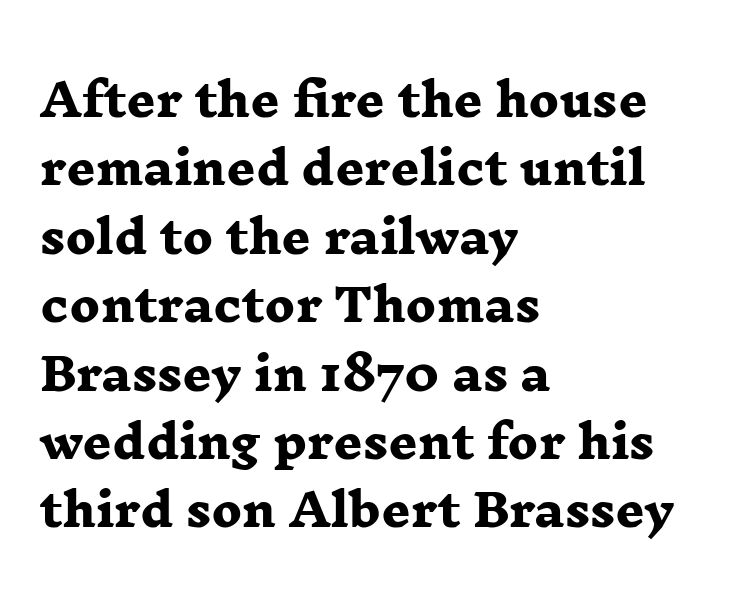
The paragraph has a hard left edge and a soft right edge. These lines carry a lot of weight — the face is fully bold. The zone under the glyphs is completely vacant. Look at the tracking — it's just the regular setting, nothing added.
